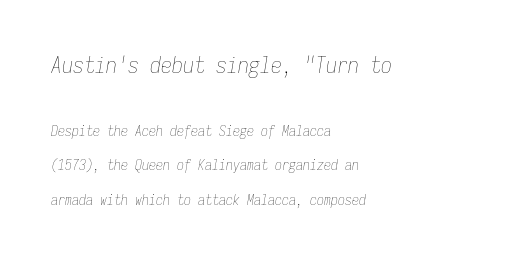
The passage shown has conventional tracking throughout. Words float on clear page, feet unadorned. Caption: upper text group enlarged, lower text group reduced. Ink coverage per letter is moderate at most. The line-height multiplier appears high, well above default. The paragraph has a hard left edge and a soft right edge.
